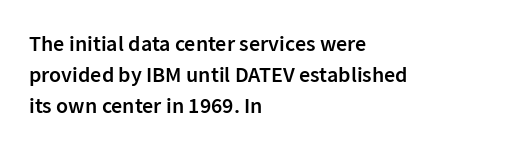
The image shows 22 px text type, upright; set left-aligned, normal line spacing (1.42x), normal letter spacing, not underlined.
